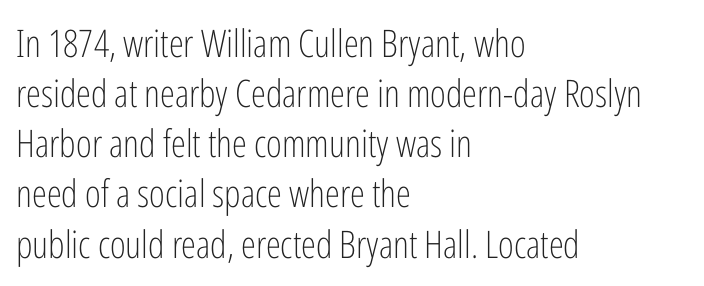
{"serif": "no", "italic": "no", "bold": "no", "weight": "light", "width": "condensed", "stroke_contrast": "low", "x_height": "medium", "monospaced": "no", "underline": "no", "align": "left", "line_spacing": "normal", "line_spacing_ratio": 1.32, "letter_spacing": "normal", "letter_spacing_em": 0.0, "glyph_px": 38}
